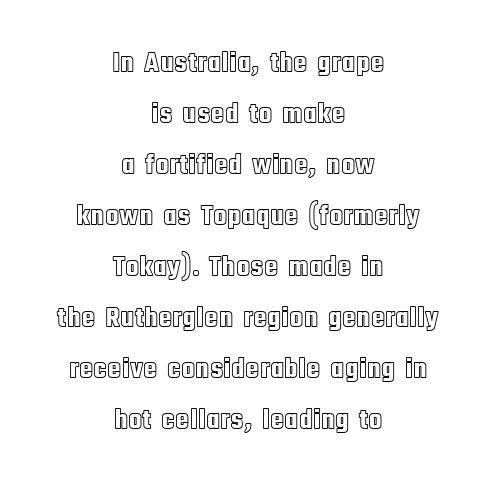
{"italic": "no", "width": "condensed", "x_height": "large", "monospaced": "no", "underline": "no", "align": "center", "line_spacing_ratio": 1.76, "letter_spacing": "normal", "letter_spacing_em": 0.0, "glyph_px": 29}
